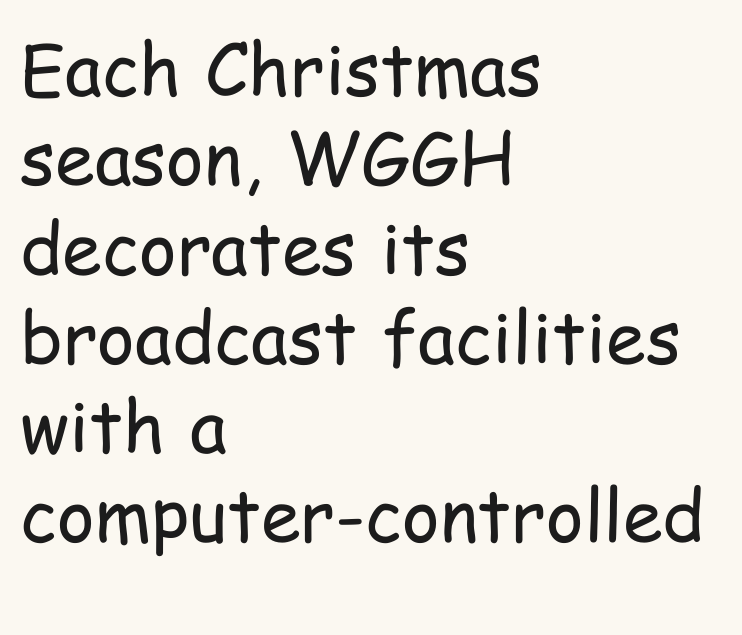
The image shows 72 px regular-weight, condensed sans-serif type, upright; set left-aligned, line spacing 1.24x, normal letter spacing, not underlined; low stroke contrast and a medium x-height.
